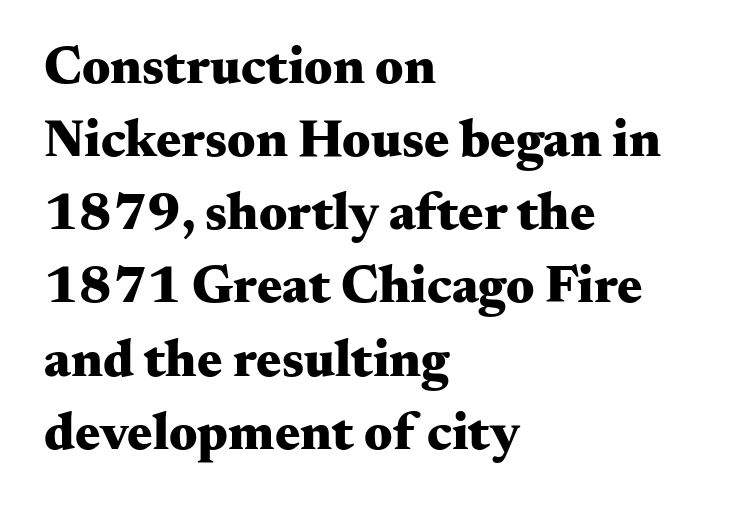
Honestly, the row spacing looks completely unremarkable. Honestly, there is no underline to notice here at all. Horizontally, the lines are justified to the leading edge only. The passage shown is typed in a proportional face where columns would drift. Weight check: bold — yes, fully. In terms of letterform style, serifs are clearly present.
